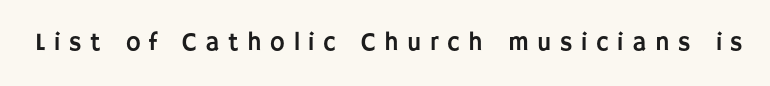
Does the lettering tilt? It doesn't — this is upright. Quick note: underline off. Is the letter spacing exaggerated? Yes — the characters are pushed far apart.
